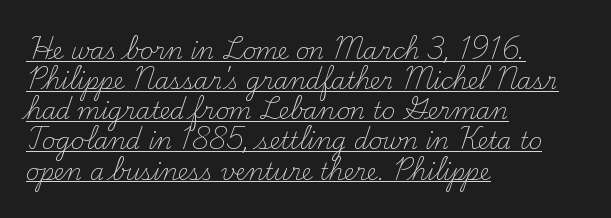
{"bold": "no", "underline": "yes", "align": "left", "line_spacing": "normal", "line_spacing_ratio": 1.31, "letter_spacing": "normal", "letter_spacing_em": 0.0, "glyph_px": 23}
